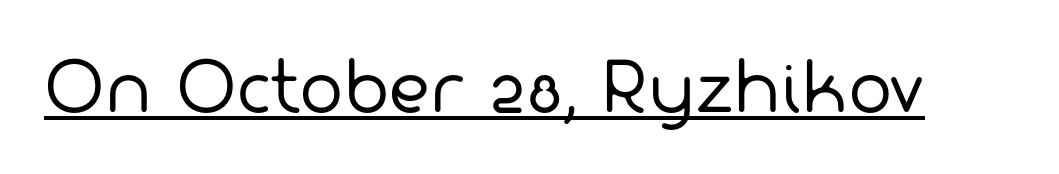
Each word holds together tightly as a unit, with standard inter-letter gaps. You can tell from the bare stems that sans-serif type was used. The passage shown is not bold in any degree. The rendering uses the underline text-decoration. Do the characters align in a grid? No, the font is proportional.
